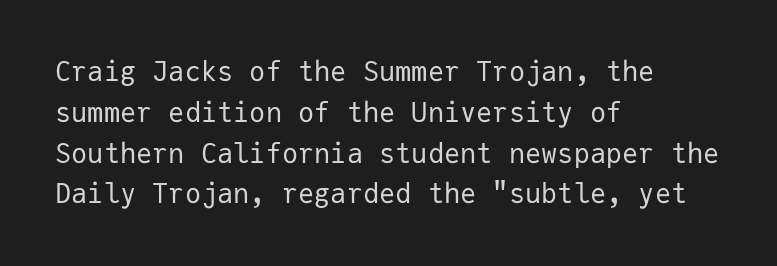
The passage shown stacks its lines at a standard gap. Plain, unruled lines of type. Summary of weight: not heavy and not bold. The rendering keeps characters at their native spacing. Notice how the stems are strictly vertical — no italics here.
